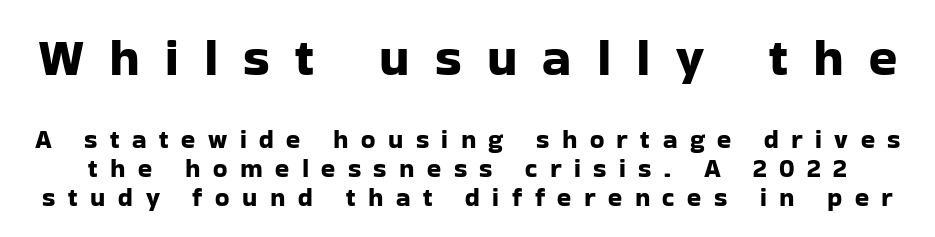
{"serif": "no", "italic": "no", "width": "normal", "stroke_contrast": "low", "x_height": "medium", "monospaced": "no", "underline": "no", "line_spacing": "tight", "line_spacing_ratio": 1.12, "letter_spacing": "wide", "letter_spacing_em": 0.48, "larger_block": "first", "size_ratio": 2.0, "glyph_px": 52}
